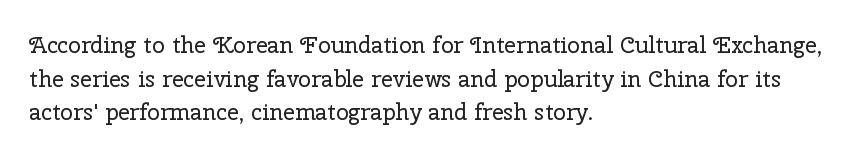
What stands out about the letter spacing? Nothing — it is the standard amount. Type without underlining. You can tell it's not italic because the verticals are truly vertical. Is there much room between lines? A standard amount, neither cramped nor airy.
